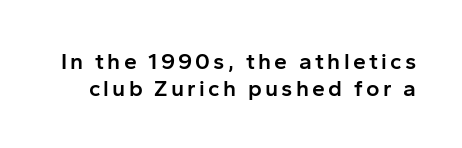
The image shows 23 px text type, upright; set line spacing 1.16x, not underlined.
